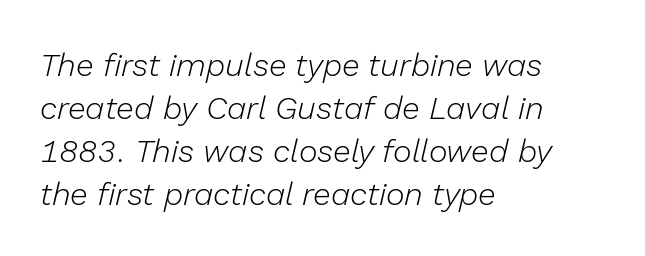
The image shows 32 px light type, italic (leaning right); set left-aligned, normal line spacing (1.34x), normal letter spacing, not underlined; low stroke contrast and a medium x-height.
